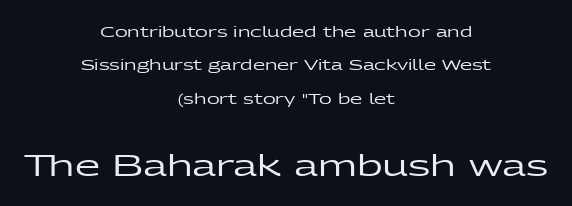
{"serif": "no", "italic": "no", "width": "wide", "stroke_contrast": "low", "x_height": "medium", "monospaced": "no", "underline": "no", "align": "center", "line_spacing": "loose", "line_spacing_ratio": 2.39, "letter_spacing": "normal", "letter_spacing_em": 0.0, "larger_block": "second", "size_ratio": 2.07, "glyph_px": 29}
